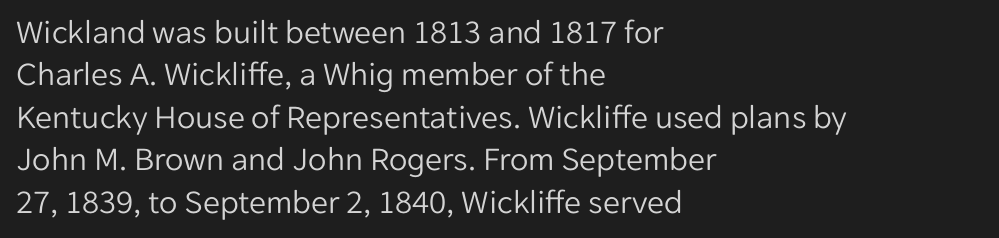
{"serif": "no", "italic": "no", "bold": "no", "weight": "light", "width": "normal", "stroke_contrast": "low", "x_height": "medium", "monospaced": "no", "underline": "no", "align": "left", "line_spacing": "normal", "line_spacing_ratio": 1.25, "letter_spacing": "normal", "letter_spacing_em": 0.0, "glyph_px": 34}
